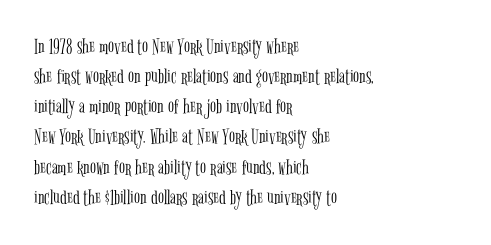
{"italic": "no", "bold": "no", "underline": "no", "align": "left", "line_spacing": "normal", "line_spacing_ratio": 1.37, "letter_spacing": "normal", "letter_spacing_em": 0.0, "glyph_px": 22}
